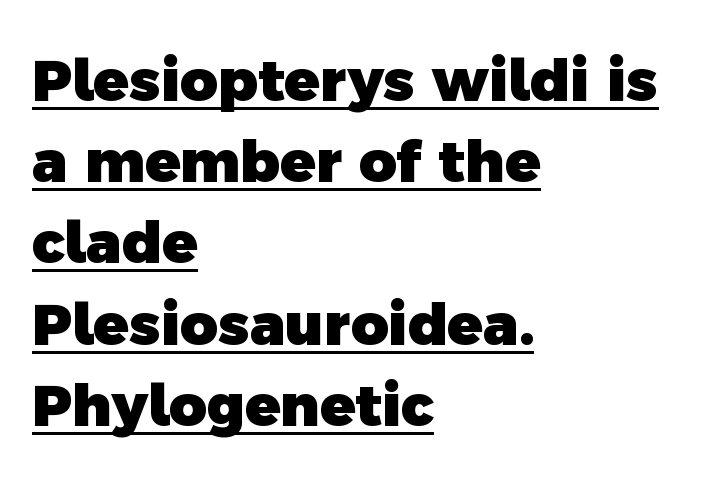
Underlining? Definitely there. Each line starts at the same left margin while the right side varies. Every letter is thick-stroked: bold, no question. Look at the tracking — it's just the regular setting, nothing added.
